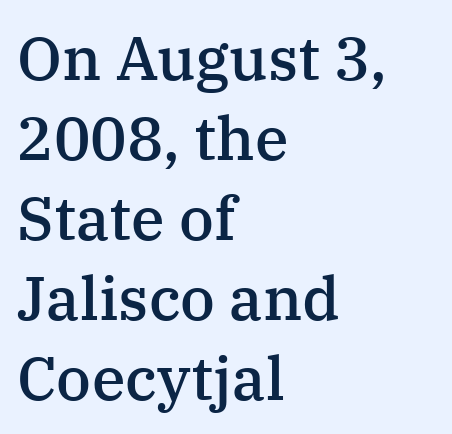
A somewhat darkened texture: the type is semibold rather than bold. The passage shown has conventional tracking throughout. Italic? Not at all — the glyphs are vertical. This sample uses a serif face.
